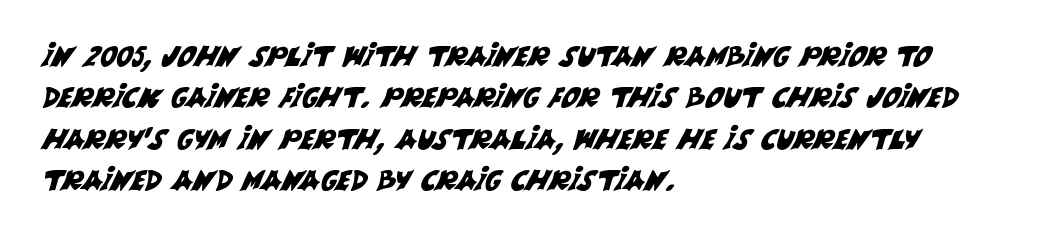
{"serif": "no", "width": "normal", "stroke_contrast": "medium", "x_height": "large", "monospaced": "no", "underline": "no", "align": "left", "line_spacing": "normal", "line_spacing_ratio": 1.48, "letter_spacing": "normal", "letter_spacing_em": 0.0, "glyph_px": 28}
